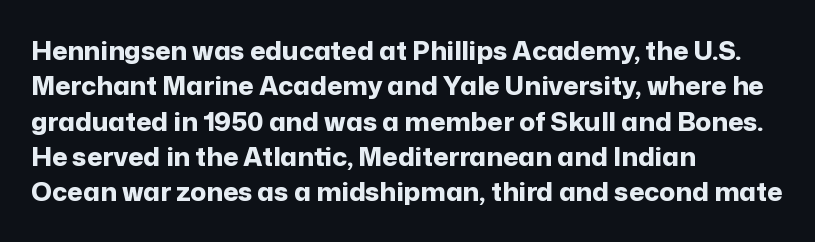
Q: Is the text bold? A: Yes.
Q: Is the text italic (slanted)? A: No, it is upright.
Q: Is the text underlined? A: No.
Q: How is the paragraph aligned? A: Left-aligned.
Q: Is the spacing between letters normal or unusually wide? A: Normal.
Q: Is the spacing between lines tight, normal or loose? A: Normal.
